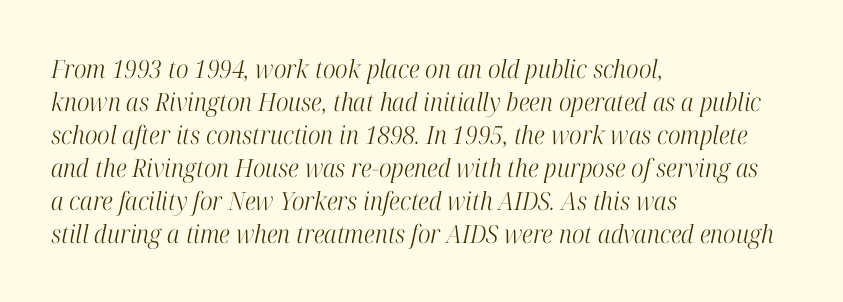
Line beginnings align vertically; line endings do not. Nobody touched the tracking dial on this one. Quick note: italic. Decoration check: the copy has no underline. A light-to-regular cut is what we see here. The rows are spaced the way most documents space them.
